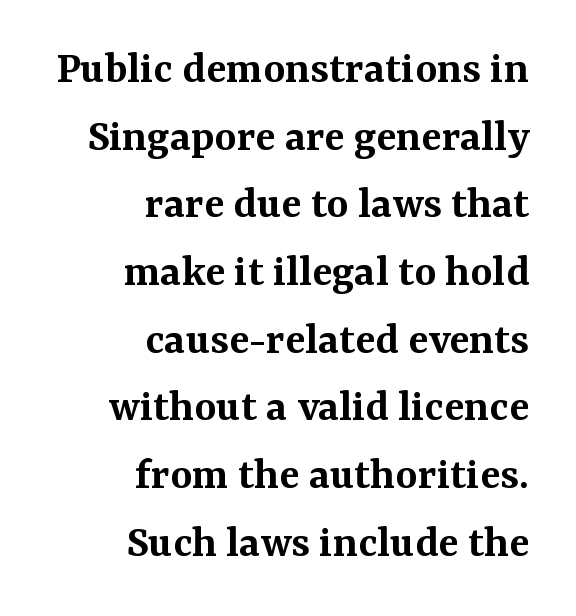
The image shows 47 px semibold serif type, upright; set right-aligned, normal line spacing (1.44x), normal letter spacing, not underlined; medium stroke contrast and a medium x-height.
